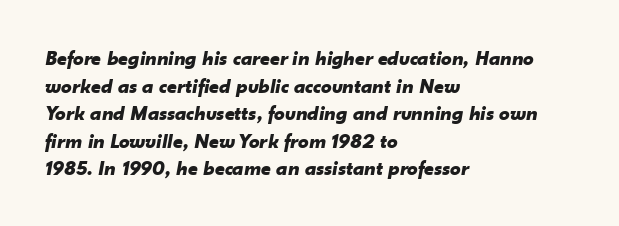
Q: Is the text bold? A: Yes.
Q: Is the text italic (slanted)? A: Yes, it leans right by about 10 degrees.
Q: Is the text underlined? A: No.
Q: How is the paragraph aligned? A: Left-aligned.
Q: Is the spacing between letters normal or unusually wide? A: Normal.
Q: Is the spacing between lines tight, normal or loose? A: Normal.
